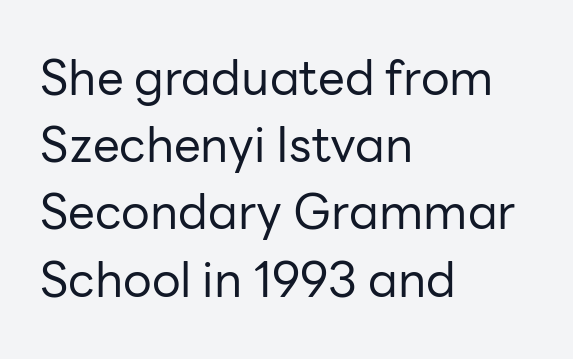
{"serif": "no", "italic": "no", "bold": "no", "weight": "regular", "width": "normal", "stroke_contrast": "low", "x_height": "medium", "monospaced": "no", "underline": "no", "align": "left", "line_spacing": "normal", "line_spacing_ratio": 1.4, "letter_spacing": "normal", "letter_spacing_em": 0.0, "glyph_px": 48}
